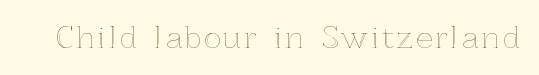
Q: Is the text italic (slanted)? A: No, it is upright.
Q: Is the text underlined? A: No.
Q: Width (condensed, normal, or wide)? A: Normal.
Q: x-height? A: Medium.
Q: Monospaced? A: No.
